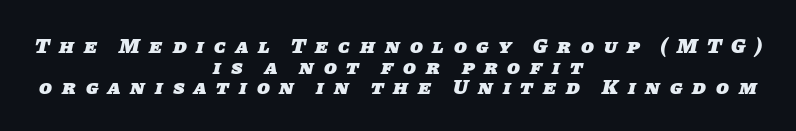
The image shows 21 px bold type; set centered, tight line spacing (0.98x), unusually wide letter spacing (+0.47 em), not underlined.
